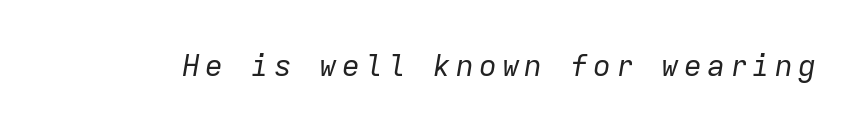
Q: Is the text bold? A: No.
Q: Is the text italic (slanted)? A: Yes, it leans right by about 9 degrees.
Q: Is the text underlined? A: No.
Q: Width (condensed, normal, or wide)? A: Normal.
Q: Stroke contrast? A: Low.
Q: x-height? A: Medium.
Q: Monospaced? A: Yes.
